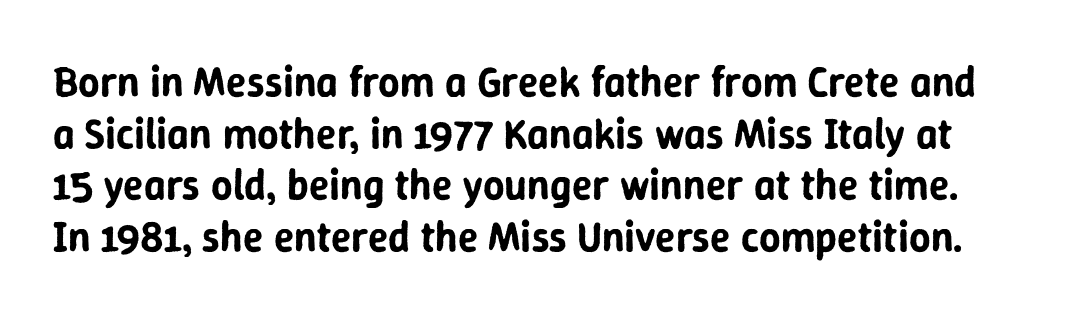
Q: Is the text italic (slanted)? A: No, it is upright.
Q: Is the typeface a serif or a sans-serif typeface? A: Sans-serif.
Q: Is the text underlined? A: No.
Q: Is the spacing between letters normal or unusually wide? A: Normal.
Q: Width (condensed, normal, or wide)? A: Normal.
Q: Stroke contrast? A: Low.
Q: x-height? A: Medium.
Q: Monospaced? A: No.
